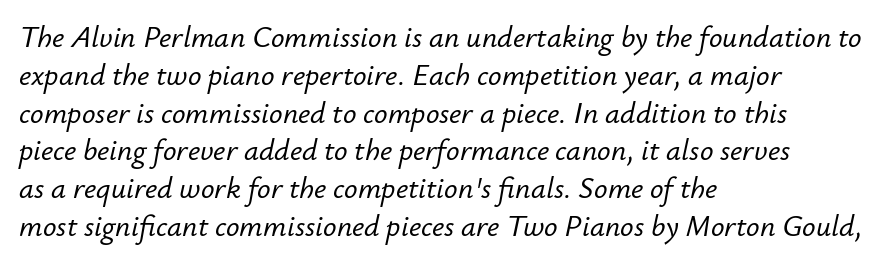
Q: Is the text italic (slanted)? A: Yes, it leans right by about 12 degrees.
Q: Is the text underlined? A: No.
Q: How is the paragraph aligned? A: Left-aligned.
Q: Is the spacing between letters normal or unusually wide? A: Normal.
Q: Is the spacing between lines tight, normal or loose? A: Normal.
Q: Width (condensed, normal, or wide)? A: Normal.
Q: Stroke contrast? A: Low.
Q: x-height? A: Small.
Q: Monospaced? A: No.
